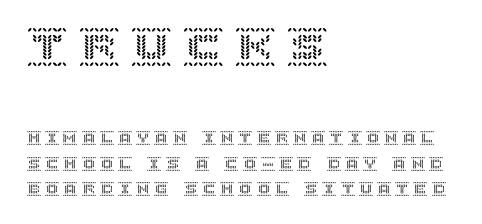
The image shows 40 px text type, upright; set left-aligned, line spacing 1.81x, unusually wide letter spacing (+0.3 em), not underlined; the first (top) block is 2.86x larger; a large x-height.
